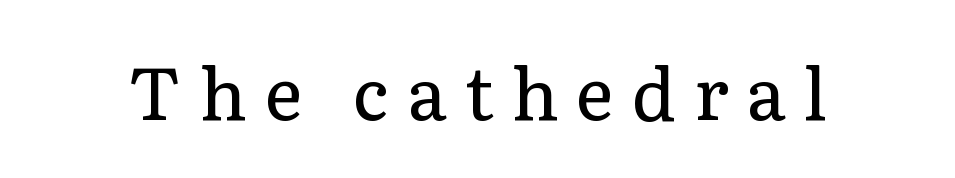
{"serif": "yes", "italic": "no", "bold": "no", "weight": "regular", "width": "normal", "stroke_contrast": "low", "x_height": "medium", "monospaced": "no", "underline": "no", "letter_spacing": "wide", "letter_spacing_em": 0.25, "glyph_px": 72}
